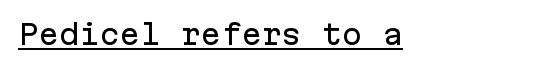
Q: Is the text italic (slanted)? A: No, it is upright.
Q: Is the text underlined? A: Yes.
Q: Is the spacing between letters normal or unusually wide? A: Normal.
